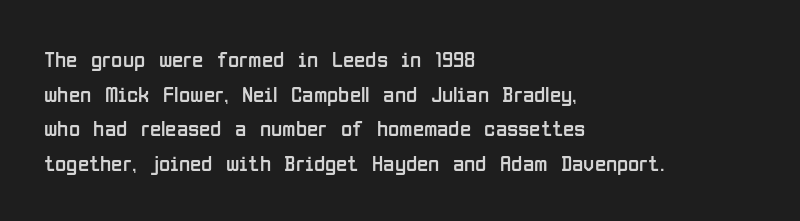
{"italic": "no", "bold": "no", "underline": "no", "align": "left", "line_spacing": "normal", "line_spacing_ratio": 1.51, "letter_spacing": "normal", "letter_spacing_em": 0.0, "glyph_px": 23}
